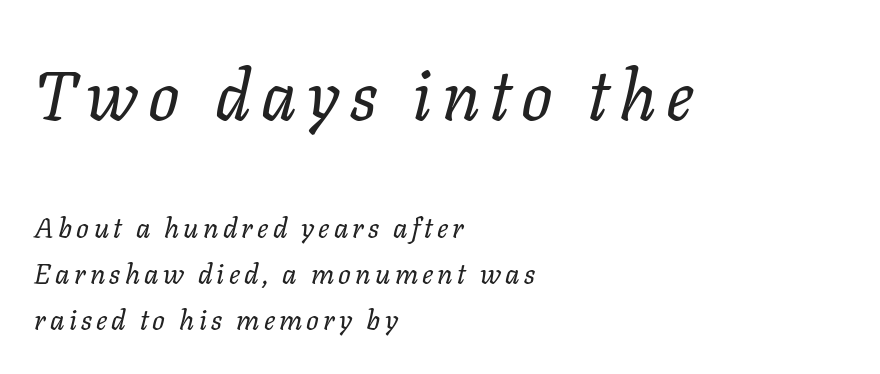
Q: Is the text bold? A: No.
Q: Is the text italic (slanted)? A: Yes, it leans right by about 11 degrees.
Q: Is the text underlined? A: No.
Q: How is the paragraph aligned? A: Left-aligned.
Q: Is the spacing between lines tight, normal or loose? A: Normal.
Q: Which block of text is set in a larger size, the first (top) or the second (bottom)? A: The first (top) one.
Q: Width (condensed, normal, or wide)? A: Normal.
Q: Stroke contrast? A: Low.
Q: x-height? A: Medium.
Q: Monospaced? A: No.
